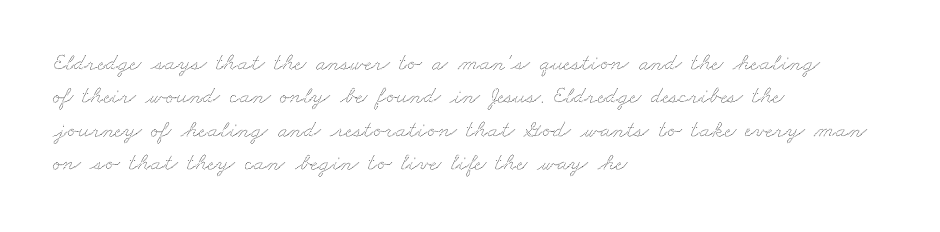
{"underline": "no", "align": "left", "line_spacing": "normal", "line_spacing_ratio": 1.39, "letter_spacing": "normal", "letter_spacing_em": 0.0, "glyph_px": 24}
